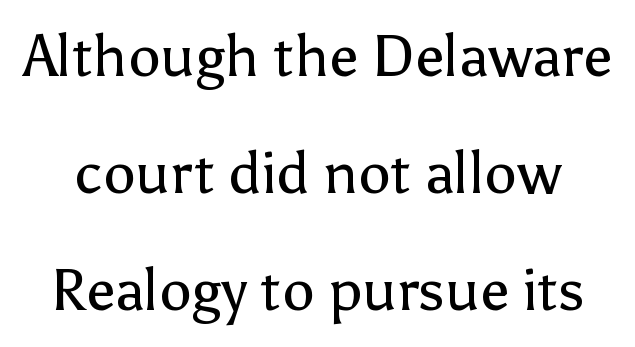
Q: Is the text bold? A: No.
Q: Is the text italic (slanted)? A: No, it is upright.
Q: Is the typeface a serif or a sans-serif typeface? A: Sans-serif.
Q: Is the text underlined? A: No.
Q: Is the spacing between letters normal or unusually wide? A: Normal.
Q: Is the spacing between lines tight, normal or loose? A: Loose.
Q: Width (condensed, normal, or wide)? A: Normal.
Q: Stroke contrast? A: Low.
Q: x-height? A: Medium.
Q: Monospaced? A: No.
